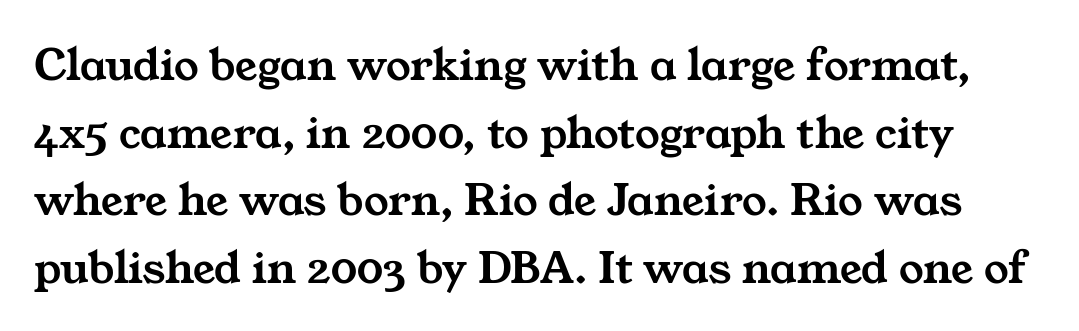
Q: Is the typeface a serif or a sans-serif typeface? A: Serif.
Q: Is the text underlined? A: No.
Q: Is the spacing between letters normal or unusually wide? A: Normal.
Q: Is the spacing between lines tight, normal or loose? A: Normal.
Q: Width (condensed, normal, or wide)? A: Wide.
Q: Stroke contrast? A: Medium.
Q: x-height? A: Medium.
Q: Monospaced? A: No.
